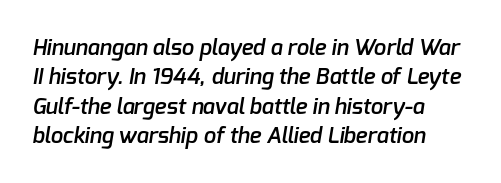
Letter spacing: default. Anything drawn beneath the words? Only blank space. Each new line begins a customary step beneath the previous one. Is the type bold? Partly — it's a semibold, heavier than regular but not fully bold. The rag falls on the right side of this text block.
